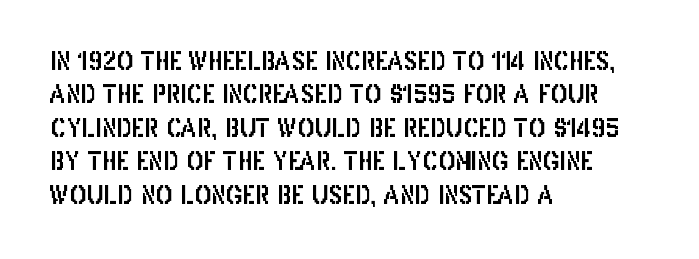
Students, observe: this is what conventionally led text looks like. Observe the ordinary spacing: letters are neighbours, not strangers. Designer's note — italics off, roman on. The specimen omits any rule beneath the text block's lines.
